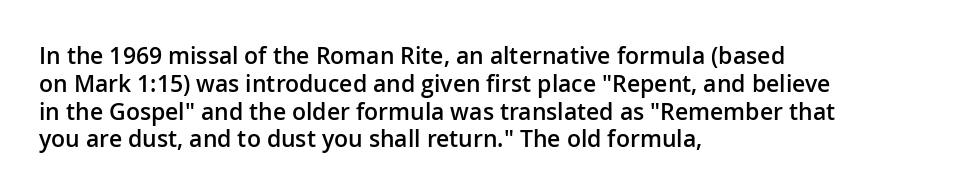
Q: Is the text bold? A: Semi-bold.
Q: Is the text italic (slanted)? A: No, it is upright.
Q: Is the text underlined? A: No.
Q: How is the paragraph aligned? A: Left-aligned.
Q: Is the spacing between letters normal or unusually wide? A: Normal.
